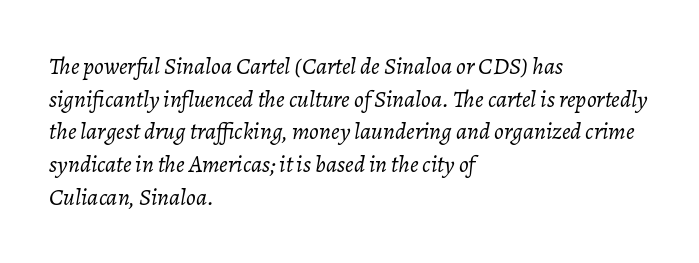
{"italic": "yes", "lean": "right", "slant_degrees": 7, "bold": "no", "underline": "no", "align": "left", "line_spacing": "normal", "line_spacing_ratio": 1.36, "letter_spacing": "normal", "letter_spacing_em": 0.0, "glyph_px": 24}
